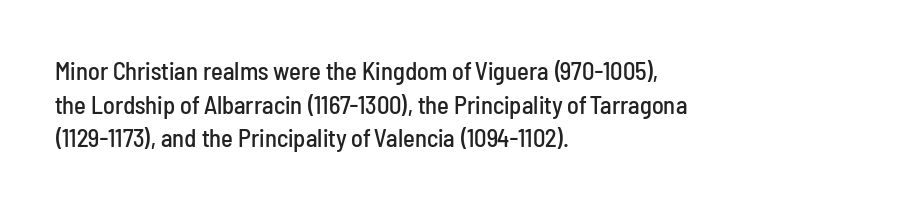
Q: Is the text italic (slanted)? A: No, it is upright.
Q: Is the text underlined? A: No.
Q: How is the paragraph aligned? A: Left-aligned.
Q: Is the spacing between letters normal or unusually wide? A: Normal.
Q: Is the spacing between lines tight, normal or loose? A: Normal.
